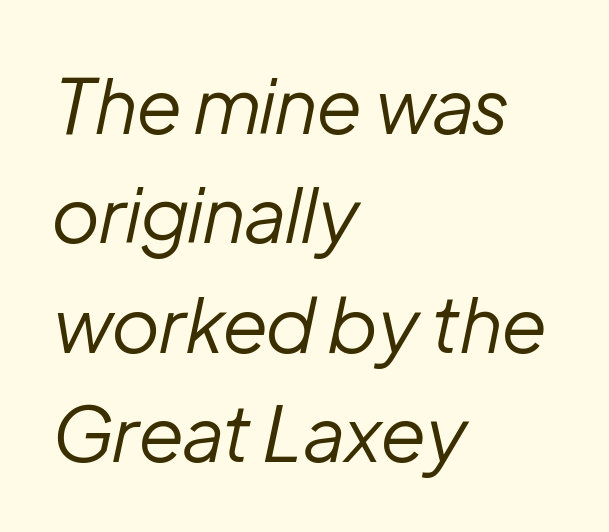
The image shows 76 px regular-weight type, italic (leaning right); set left-aligned, normal line spacing (1.44x), normal letter spacing, not underlined; low stroke contrast and a medium x-height.
